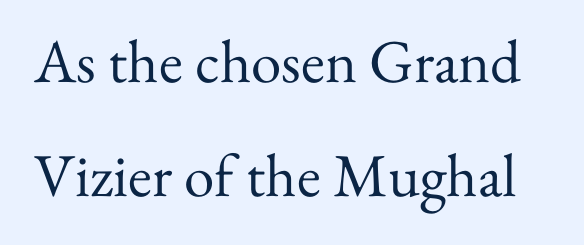
Proportional: the letters do not fall into vertical columns. Posture: straight, roman, zero tilt. Caption: face not bold, strokes unweighted. Rule under the text: the space is simply empty. This rendering leaves character spacing at its baseline value.
